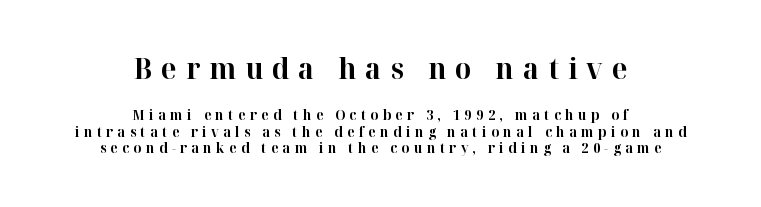
The image shows 29 px bold serif type, upright; set centered, line spacing 1.18x, unusually wide letter spacing (+0.31 em), not underlined; the first (top) block is 2.07x larger; high stroke contrast and a medium x-height.
